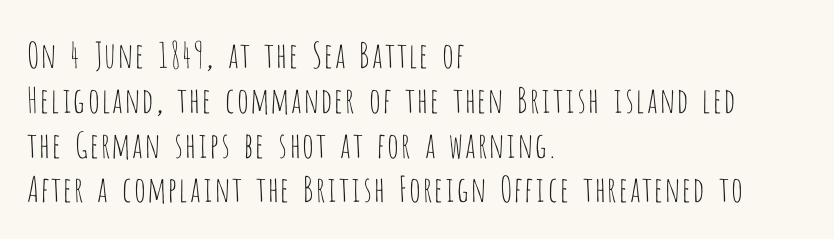
The image shows 35 px thin, condensed sans-serif type, upright; set left-aligned, normal line spacing (1.28x), normal letter spacing, not underlined; low stroke contrast and a large x-height.
